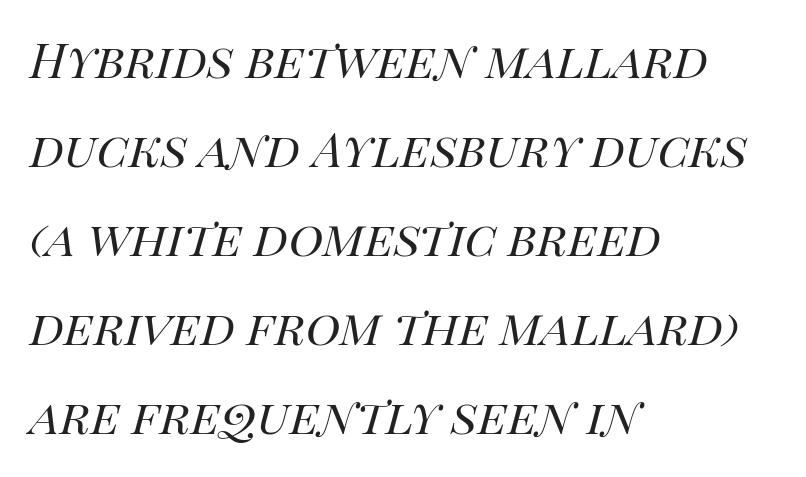
Here the designer chose a conventional face with non-uniform glyph widths. The typesetter chose a ragged-right arrangement here. Caption: face not bold, strokes unweighted. The passage shown leans; its letterforms are oblique.
